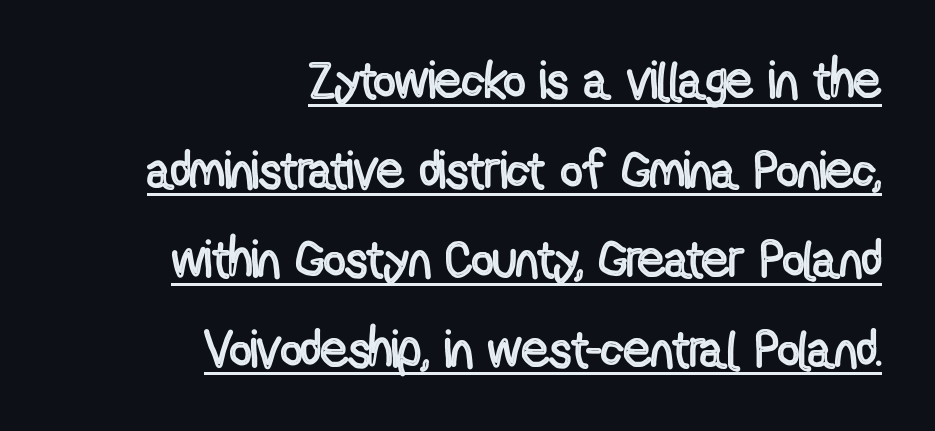
The image shows 53 px condensed type, upright; set right-aligned, normal line spacing (1.69x), normal letter spacing, underlined; a medium x-height.
